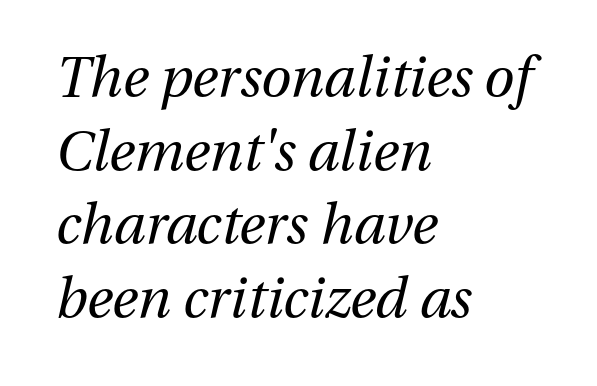
Caption: standard tracking, unaltered. Casual observation: everything's shoved over to the left. Characters are canted at an angle relative to the baseline's perpendicular. No chunkiness to these letters — they're not bold. This sample has the flowing, uneven cadence of proportional lettering.
